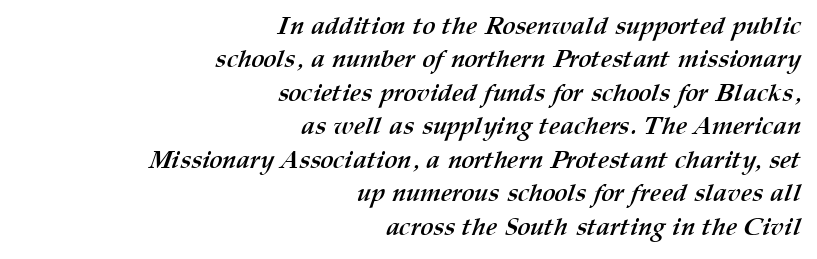
The image shows 25 px bold type; set right-aligned, normal line spacing (1.34x), normal letter spacing, not underlined.
